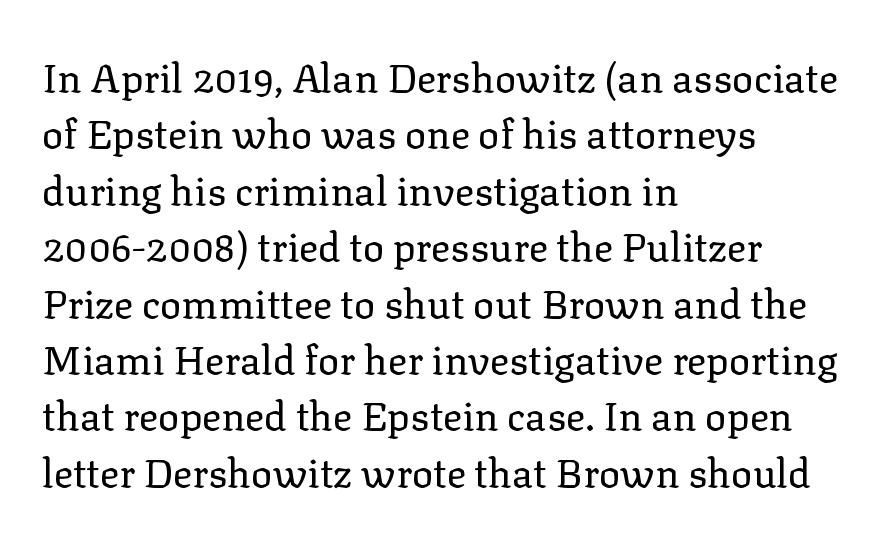
The image shows 40 px regular-weight serif type, upright; set left-aligned, normal line spacing (1.41x), normal letter spacing, not underlined; low stroke contrast and a medium x-height.
